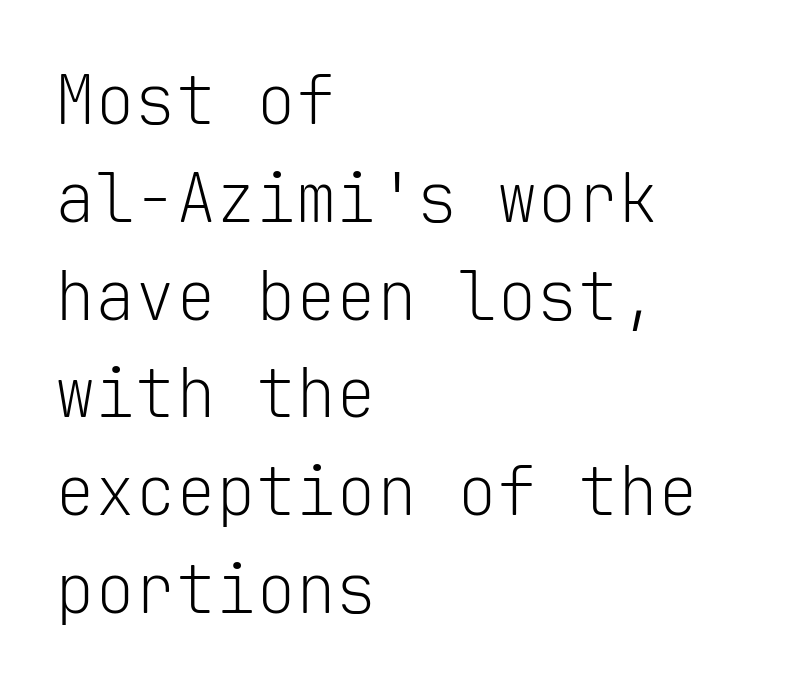
The image shows 67 px light sans-serif type, upright, monospaced; set left-aligned, normal line spacing (1.46x), normal letter spacing, not underlined; low stroke contrast and a medium x-height.
